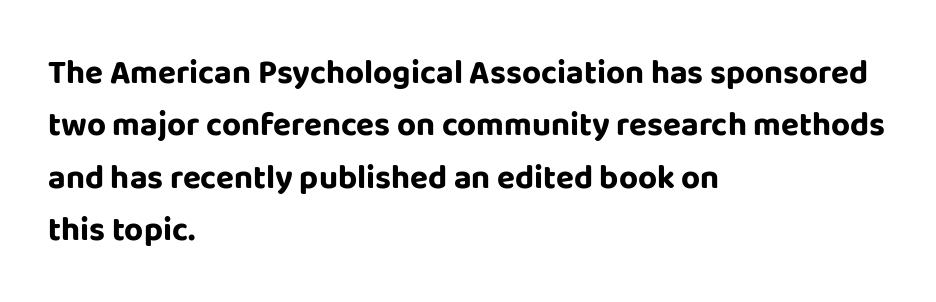
It's the straight-up-and-down kind of type. Short note: letters normally spaced. Decoration check: the copy has no underline. Does the weight exceed regular? Yes, all the way to bold. I'd call this a sans setting — the letters go barefoot.
